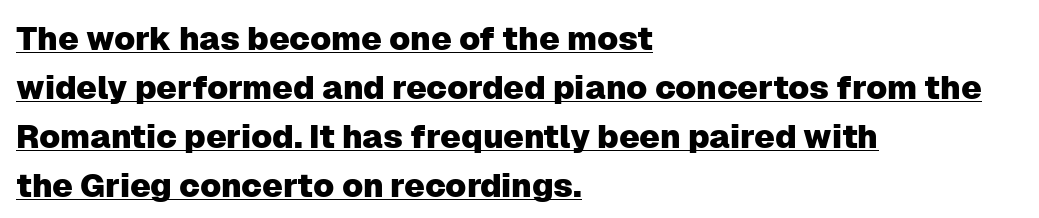
Students, observe: this is what conventionally led text looks like. Italic? Not at all — the glyphs are vertical. Students, observe the line beneath the letters — that is underlining. The rendering keeps characters at their native spacing. These lines are set flush left with a ragged right edge. Regarding serifs, this sample does without them.
